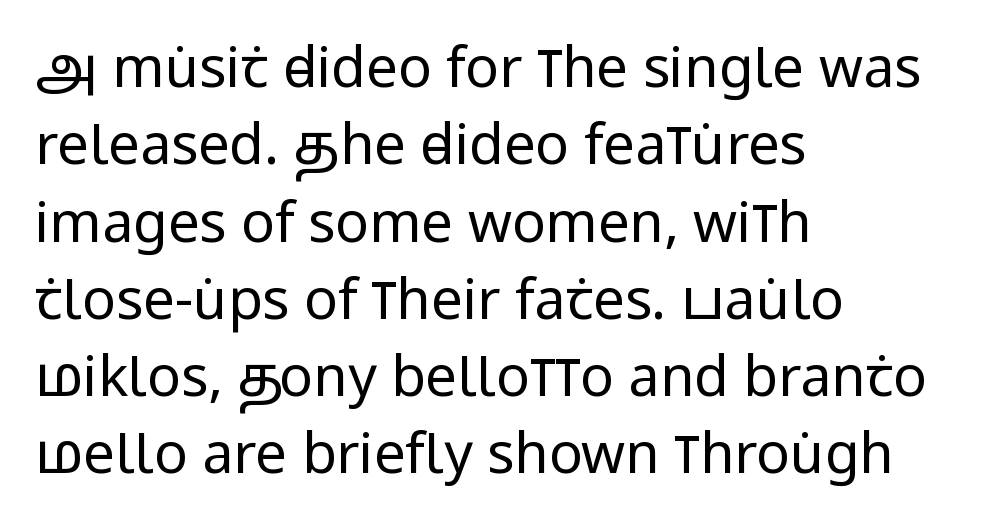
The image shows 56 px regular-weight, condensed sans-serif type, upright; set left-aligned, normal line spacing (1.38x), normal letter spacing, not underlined; low stroke contrast and a large x-height.
